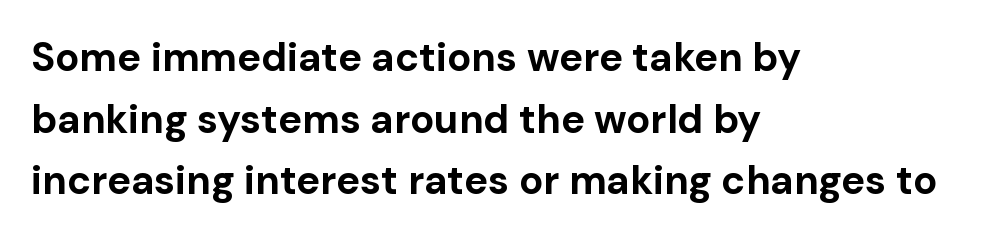
Q: Is the text bold? A: Yes.
Q: Is the text italic (slanted)? A: No, it is upright.
Q: Is the typeface a serif or a sans-serif typeface? A: Sans-serif.
Q: Is the text underlined? A: No.
Q: How is the paragraph aligned? A: Left-aligned.
Q: Is the spacing between letters normal or unusually wide? A: Normal.
Q: Is the spacing between lines tight, normal or loose? A: Normal.
Q: Width (condensed, normal, or wide)? A: Normal.
Q: Stroke contrast? A: Low.
Q: x-height? A: Medium.
Q: Monospaced? A: No.
